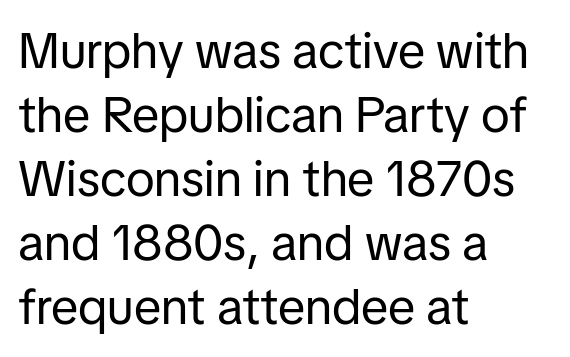
{"serif": "no", "italic": "no", "bold": "no", "weight": "regular", "width": "normal", "stroke_contrast": "low", "x_height": "medium", "monospaced": "no", "underline": "no", "align": "left", "line_spacing": "normal", "line_spacing_ratio": 1.28, "letter_spacing": "normal", "letter_spacing_em": 0.0, "glyph_px": 50}
